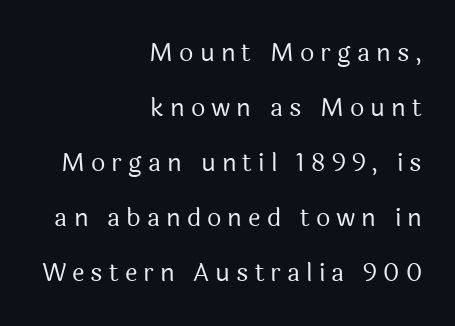
{"italic": "no", "bold": "no", "underline": "no", "align": "right", "line_spacing": "loose", "line_spacing_ratio": 2.2, "letter_spacing": "wide", "letter_spacing_em": 0.24, "glyph_px": 25}
